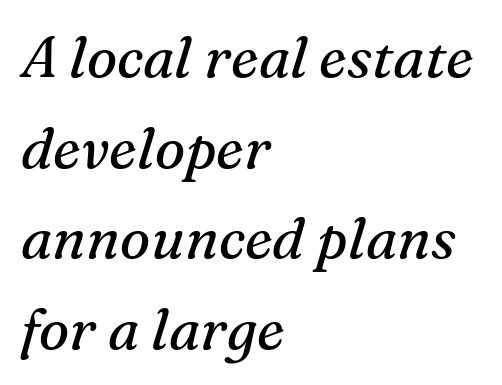
{"serif": "yes", "italic": "yes", "lean": "right", "slant_degrees": 16, "bold": "no", "weight": "regular", "width": "normal", "stroke_contrast": "medium", "x_height": "medium", "monospaced": "no", "underline": "no", "align": "left", "line_spacing": "normal", "line_spacing_ratio": 1.59, "letter_spacing": "normal", "letter_spacing_em": 0.0, "glyph_px": 57}
